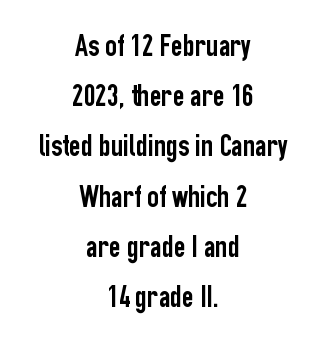
The image shows 32 px condensed sans-serif type, upright; set centered, normal line spacing (1.57x), normal letter spacing, not underlined; low stroke contrast and a medium x-height.
